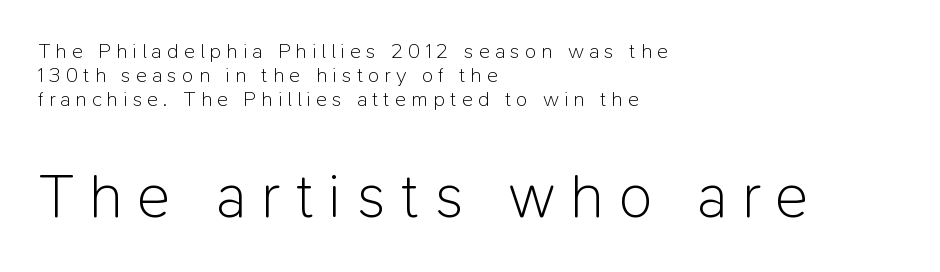
The image shows 62 px light sans-serif type, upright; set left-aligned, tight line spacing (1.15x), unusually wide letter spacing (+0.24 em), not underlined; the second (bottom) block is 2.95x larger; low stroke contrast and a medium x-height.
